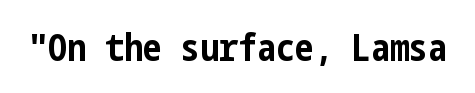
Nobody touched the tracking dial on this one. Each row of text sits above clean, open space. In terms of weight, the rendering is a true, heavy bold. This rendering employs a face without finishing strokes, i.e., a sans-serif.
